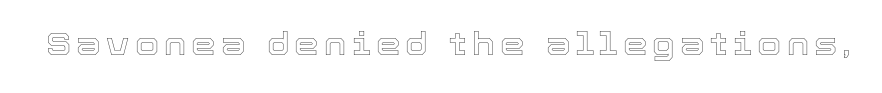
{"italic": "no", "width": "normal", "x_height": "medium", "monospaced": "no", "underline": "no", "glyph_px": 31}
